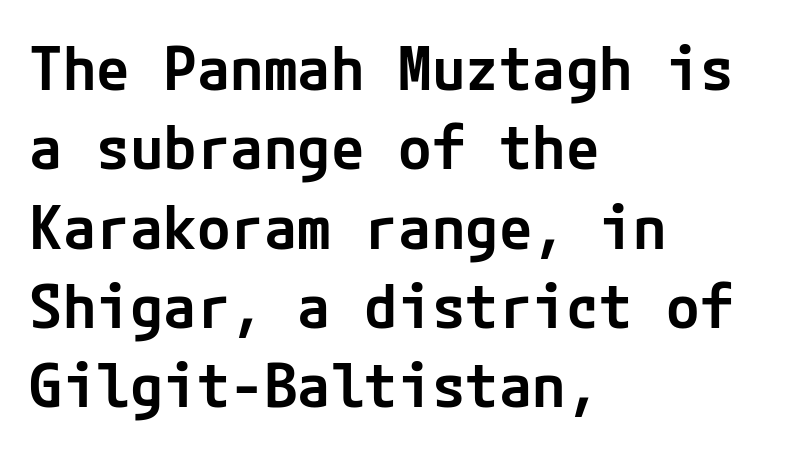
Q: Is the text bold? A: Semi-bold.
Q: Is the text italic (slanted)? A: No, it is upright.
Q: Is the typeface a serif or a sans-serif typeface? A: Sans-serif.
Q: Is the text underlined? A: No.
Q: How is the paragraph aligned? A: Left-aligned.
Q: Is the spacing between letters normal or unusually wide? A: Normal.
Q: Is the spacing between lines tight, normal or loose? A: Normal.
Q: Width (condensed, normal, or wide)? A: Normal.
Q: Stroke contrast? A: Low.
Q: x-height? A: Medium.
